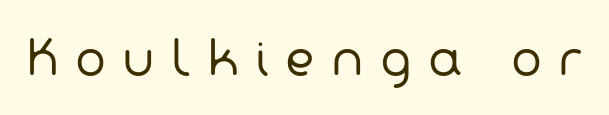
{"serif": "no", "bold": "no", "weight": "regular", "width": "normal", "stroke_contrast": "low", "x_height": "medium", "monospaced": "no", "underline": "no", "letter_spacing": "wide", "letter_spacing_em": 0.35, "glyph_px": 46}
